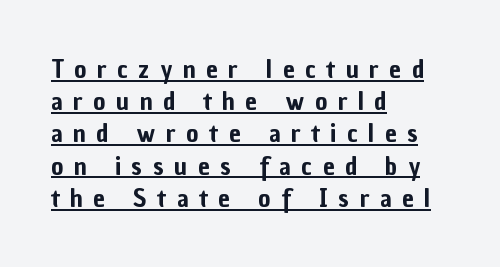
The image shows 26 px text type, upright; set left-aligned, line spacing 1.24x, unusually wide letter spacing (+0.41 em), underlined.
